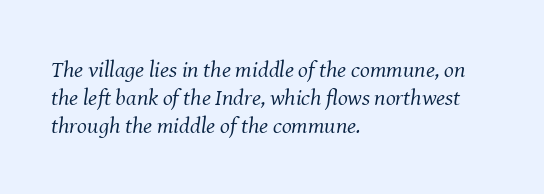
Q: Is the text bold? A: No.
Q: Is the text italic (slanted)? A: Yes, it leans right by about 8 degrees.
Q: Is the text underlined? A: No.
Q: How is the paragraph aligned? A: Left-aligned.
Q: Is the spacing between letters normal or unusually wide? A: Normal.
